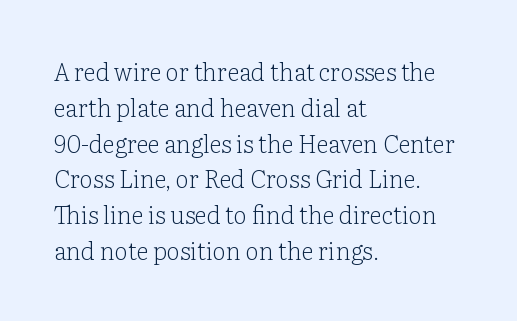
The image shows 24 px text type, upright; set left-aligned, normal line spacing (1.49x), normal letter spacing, not underlined.
